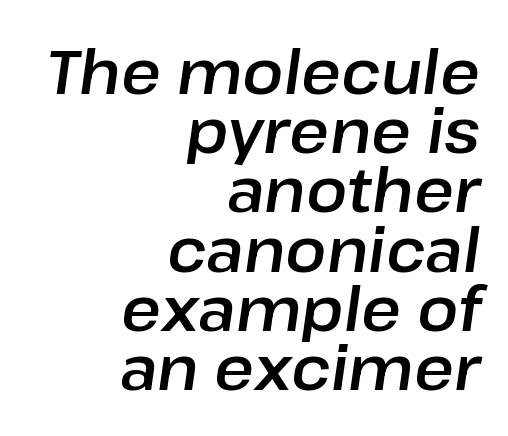
The image shows 61 px text type, italic (leaning right); set right-aligned, tight line spacing (0.97x), normal letter spacing, not underlined; low stroke contrast and a medium x-height.
